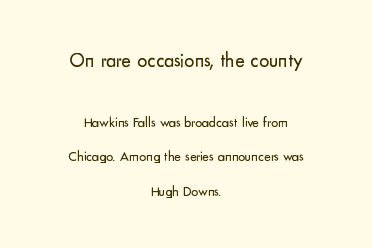
Large over small — that's the arrangement of the two blocks here. These lines stack symmetrically, like a column narrowing and widening about its center. Loosely led — the rows are spread out. Each row of text sits above clean, open space.
